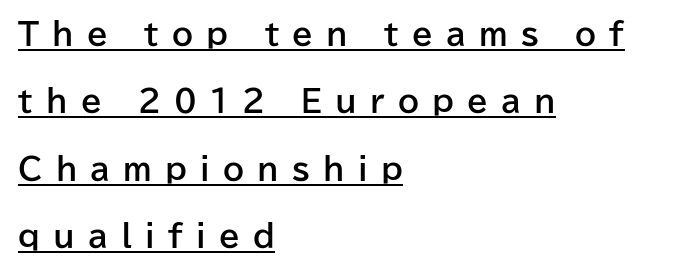
Q: Is the text bold? A: Yes.
Q: Is the text italic (slanted)? A: No, it is upright.
Q: Is the typeface a serif or a sans-serif typeface? A: Sans-serif.
Q: Is the text underlined? A: Yes.
Q: How is the paragraph aligned? A: Left-aligned.
Q: Is the spacing between letters normal or unusually wide? A: Unusually wide.
Q: Is the spacing between lines tight, normal or loose? A: Loose.
Q: Width (condensed, normal, or wide)? A: Normal.
Q: Stroke contrast? A: Low.
Q: x-height? A: Medium.
Q: Monospaced? A: No.
